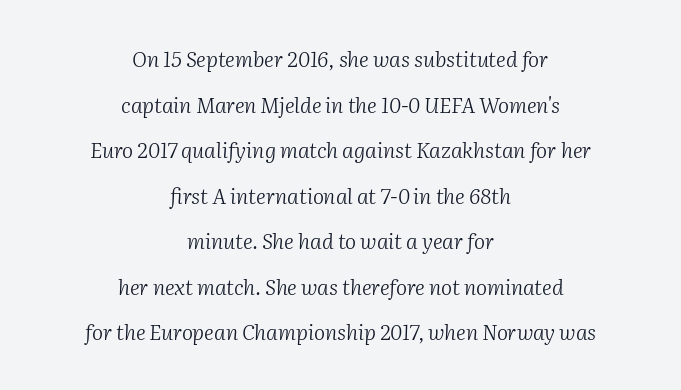
Is the type slanted? Yes — the strokes lean at a clear angle. This sample is center-justified, so both line endings float freely. Glyph-to-glyph distance matches everyday printed text. This rendering features lettering with no underline.
